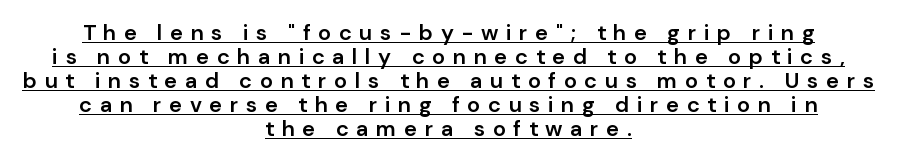
{"italic": "no", "bold": "semi", "underline": "yes", "align": "center", "line_spacing": "tight", "line_spacing_ratio": 1.09, "letter_spacing": "wide", "letter_spacing_em": 0.34, "glyph_px": 22}
